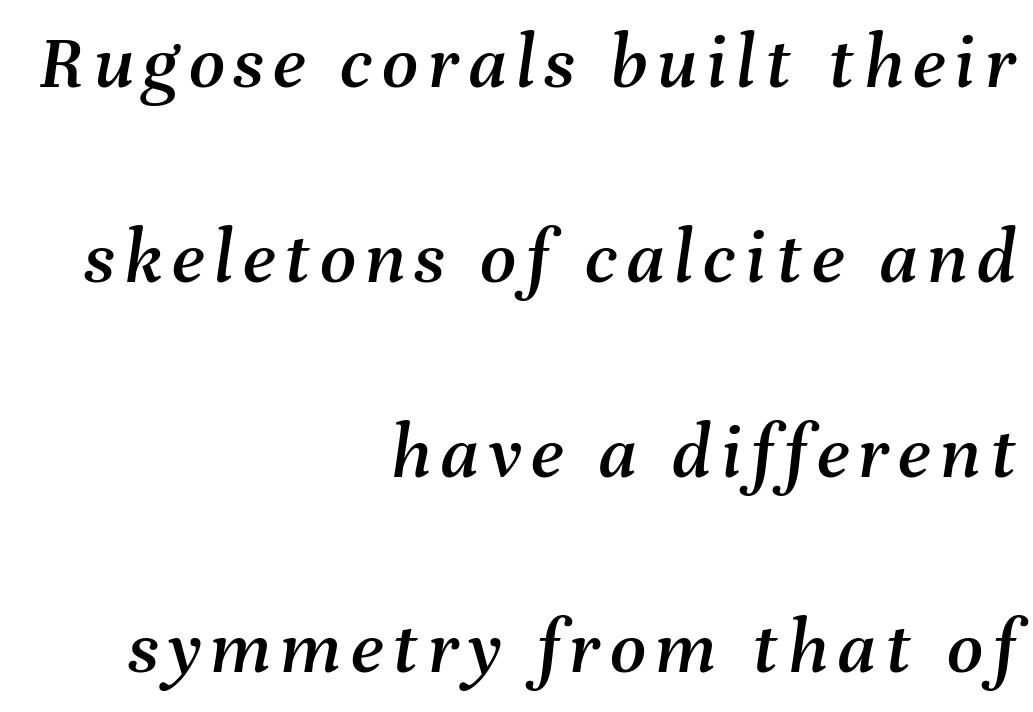
Q: Is the text italic (slanted)? A: Yes, it leans right by about 8 degrees.
Q: Is the text underlined? A: No.
Q: How is the paragraph aligned? A: Right-aligned.
Q: Is the spacing between lines tight, normal or loose? A: Loose.
Q: Width (condensed, normal, or wide)? A: Normal.
Q: Stroke contrast? A: Medium.
Q: x-height? A: Medium.
Q: Monospaced? A: No.
